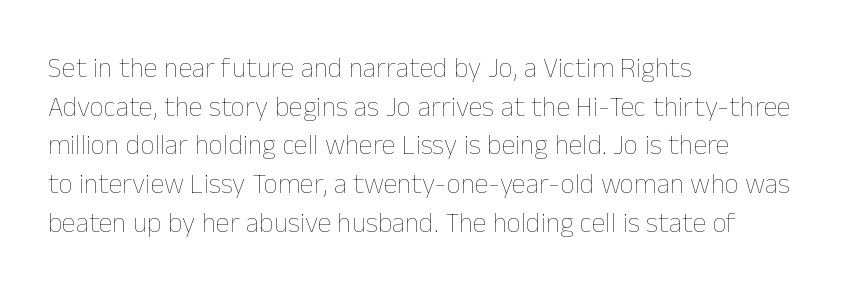
Q: Is the text bold? A: No.
Q: Is the text italic (slanted)? A: No, it is upright.
Q: Is the text underlined? A: No.
Q: How is the paragraph aligned? A: Left-aligned.
Q: Is the spacing between letters normal or unusually wide? A: Normal.
Q: Is the spacing between lines tight, normal or loose? A: Normal.
Q: Width (condensed, normal, or wide)? A: Normal.
Q: Stroke contrast? A: Low.
Q: x-height? A: Medium.
Q: Monospaced? A: No.
